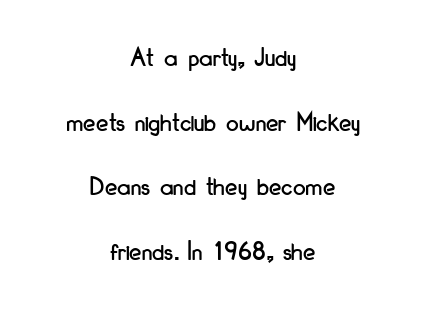
Tracking value appears to be zero — textbook default spacing. Every character sits straight up, as roman type does. Glance below the letters and you will spot only blank space. The face used here is proportionally spaced, like ordinary book or web type.
